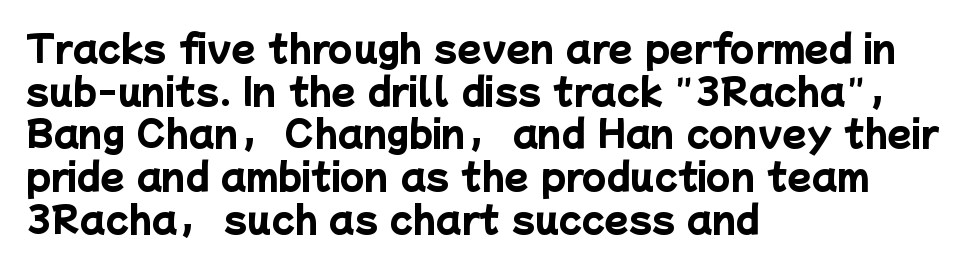
The paragraph shown leans on its left margin. The foot of each line stays bare and open. Tracking value appears to be zero — textbook default spacing. Is this a fixed-width face? No — the glyphs have proportional, varying widths. The characters display no serif detailing; their extremities are plain. Weight: bold.
